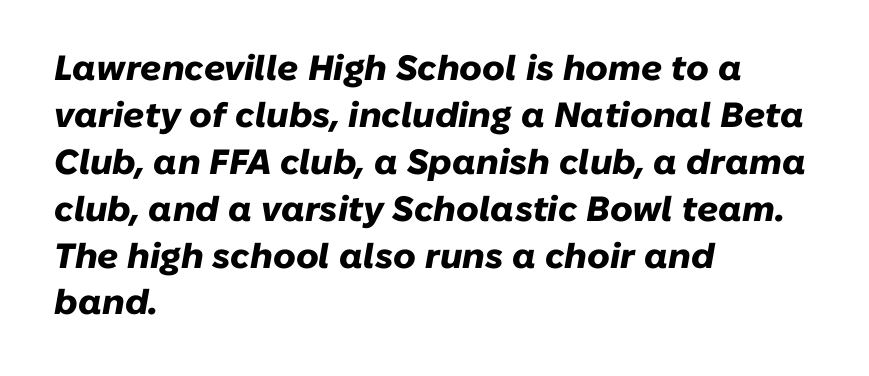
Whoever set this chose a conventional vertical rhythm. Decoration check: the copy has no underline. The text carries the slant typical of an italic or oblique font. Each letter keeps its own natural width here, so spacing adapts to shape.
